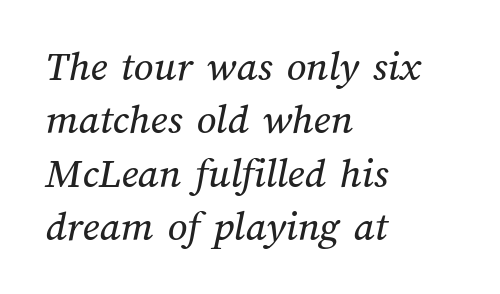
Q: Is the text underlined? A: No.
Q: How is the paragraph aligned? A: Left-aligned.
Q: Is the spacing between letters normal or unusually wide? A: Normal.
Q: Width (condensed, normal, or wide)? A: Normal.
Q: Stroke contrast? A: Medium.
Q: x-height? A: Medium.
Q: Monospaced? A: No.
